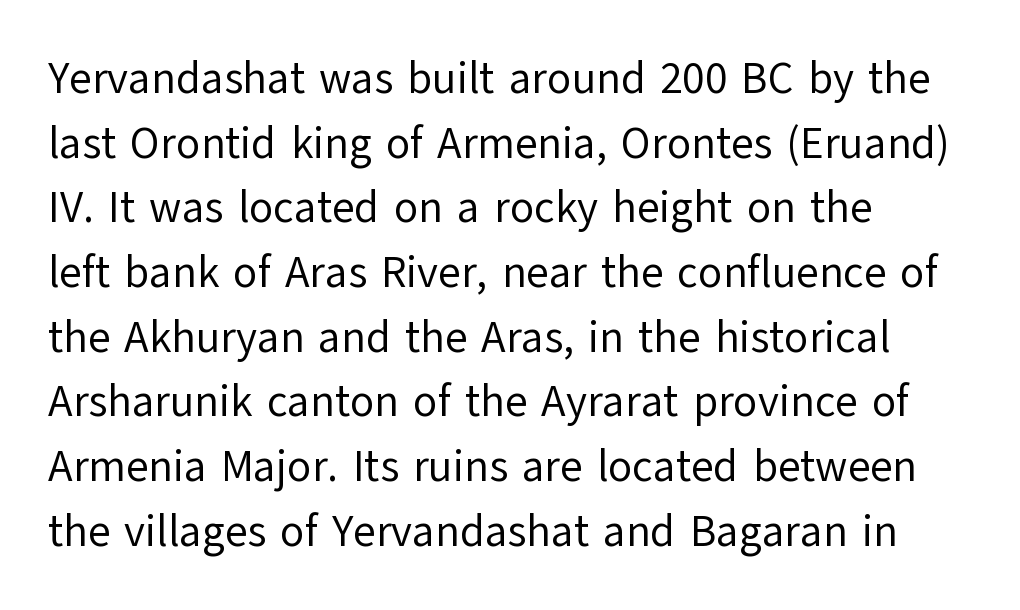
{"serif": "no", "italic": "no", "bold": "no", "weight": "regular", "width": "normal", "stroke_contrast": "low", "x_height": "medium", "monospaced": "no", "underline": "no", "align": "left", "line_spacing": "normal", "line_spacing_ratio": 1.47, "letter_spacing": "normal", "letter_spacing_em": 0.0, "glyph_px": 44}
